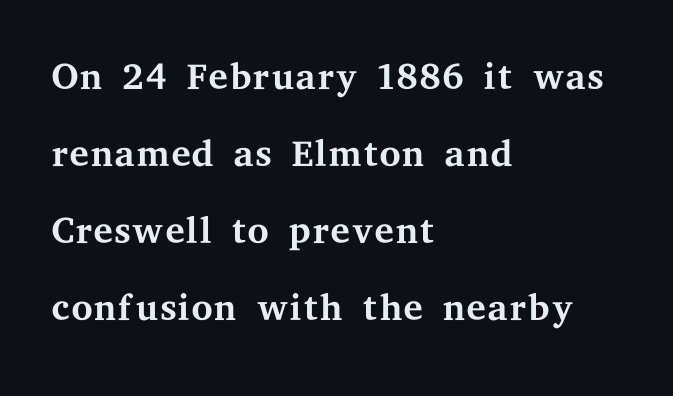
Q: Is the text bold? A: No.
Q: Is the text italic (slanted)? A: No, it is upright.
Q: Is the typeface a serif or a sans-serif typeface? A: Serif.
Q: Is the text underlined? A: No.
Q: How is the paragraph aligned? A: Left-aligned.
Q: Is the spacing between letters normal or unusually wide? A: Normal.
Q: Is the spacing between lines tight, normal or loose? A: Normal.
Q: Width (condensed, normal, or wide)? A: Wide.
Q: Stroke contrast? A: Medium.
Q: x-height? A: Medium.
Q: Monospaced? A: No.
